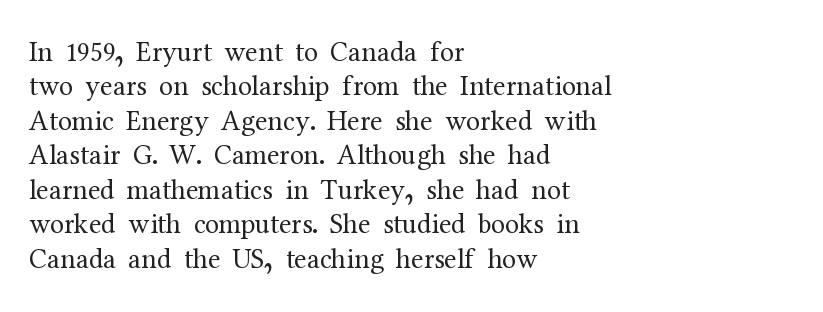
The rendering uses natural spacing where letterforms have individual widths. The compositor pushed each line to the left boundary. Does extra space separate the letters? No, they use regular spacing. Stem width sits at or under what a default text font uses.
